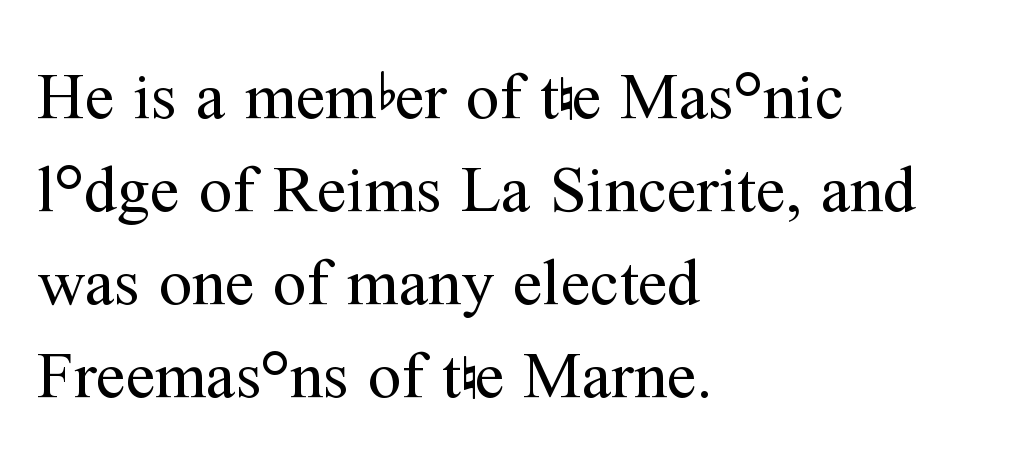
Q: Is the text bold? A: No.
Q: Is the text italic (slanted)? A: No, it is upright.
Q: Is the typeface a serif or a sans-serif typeface? A: Serif.
Q: Is the text underlined? A: No.
Q: How is the paragraph aligned? A: Left-aligned.
Q: Is the spacing between letters normal or unusually wide? A: Normal.
Q: Is the spacing between lines tight, normal or loose? A: Normal.
Q: Width (condensed, normal, or wide)? A: Normal.
Q: Stroke contrast? A: Medium.
Q: x-height? A: Medium.
Q: Monospaced? A: No.
